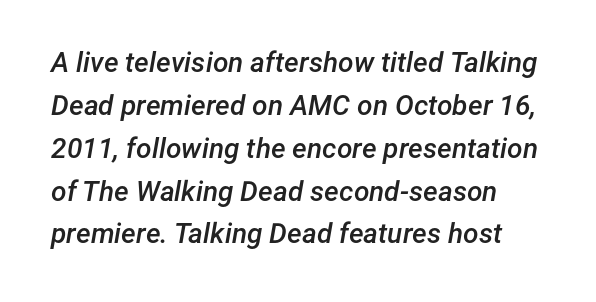
The image shows 28 px semibold type, italic (leaning right); set normal line spacing (1.53x), normal letter spacing, not underlined; low stroke contrast and a medium x-height.
